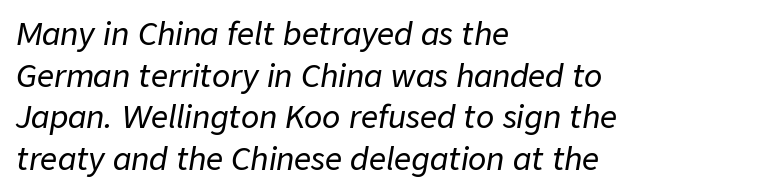
The image shows 30 px text type, italic (leaning right); set left-aligned, normal line spacing (1.39x), normal letter spacing, not underlined; low stroke contrast and a medium x-height.
